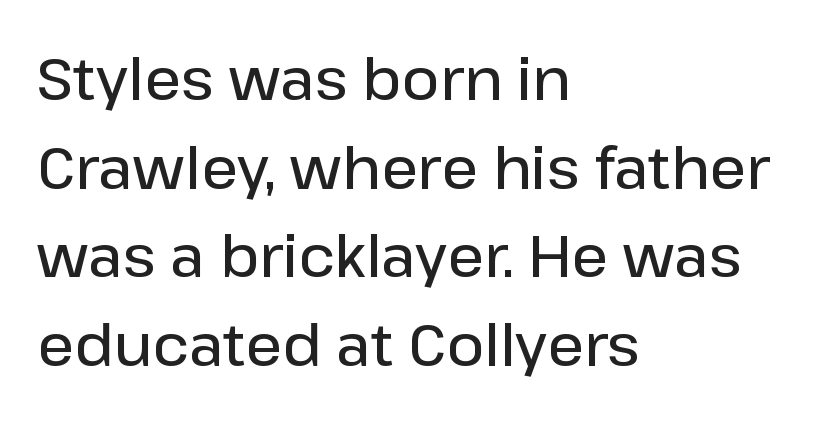
Q: Is the text bold? A: Semi-bold.
Q: Is the text italic (slanted)? A: No, it is upright.
Q: Is the typeface a serif or a sans-serif typeface? A: Sans-serif.
Q: Is the text underlined? A: No.
Q: How is the paragraph aligned? A: Left-aligned.
Q: Is the spacing between letters normal or unusually wide? A: Normal.
Q: Is the spacing between lines tight, normal or loose? A: Normal.
Q: Width (condensed, normal, or wide)? A: Normal.
Q: Stroke contrast? A: Low.
Q: x-height? A: Medium.
Q: Monospaced? A: No.
